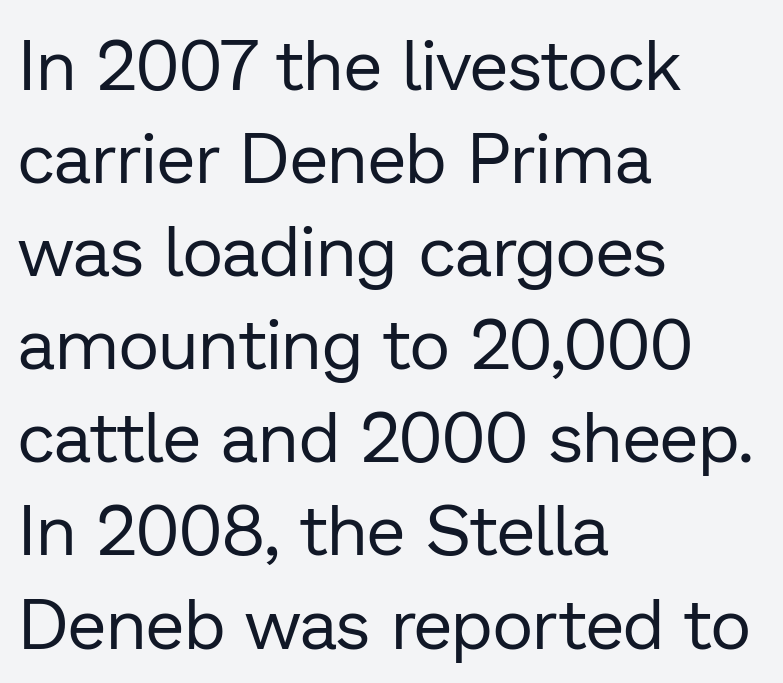
Q: Is the text bold? A: No.
Q: Is the text italic (slanted)? A: No, it is upright.
Q: Is the typeface a serif or a sans-serif typeface? A: Sans-serif.
Q: Is the text underlined? A: No.
Q: How is the paragraph aligned? A: Left-aligned.
Q: Is the spacing between letters normal or unusually wide? A: Normal.
Q: Is the spacing between lines tight, normal or loose? A: Normal.
Q: Width (condensed, normal, or wide)? A: Normal.
Q: Stroke contrast? A: Low.
Q: x-height? A: Medium.
Q: Monospaced? A: No.
